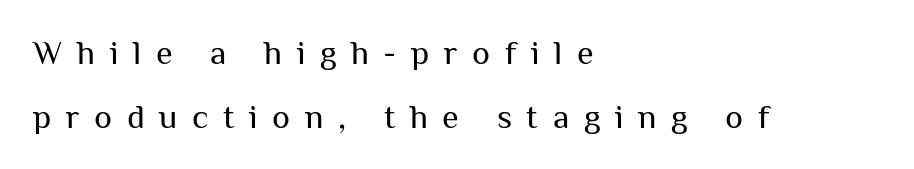
Posture: straight, roman, zero tilt. Typeset ragged right — the left edge is the straight one. Heaviness? Minimal to ordinary, like unemphasized prose. Type style note: lacks serifs.
